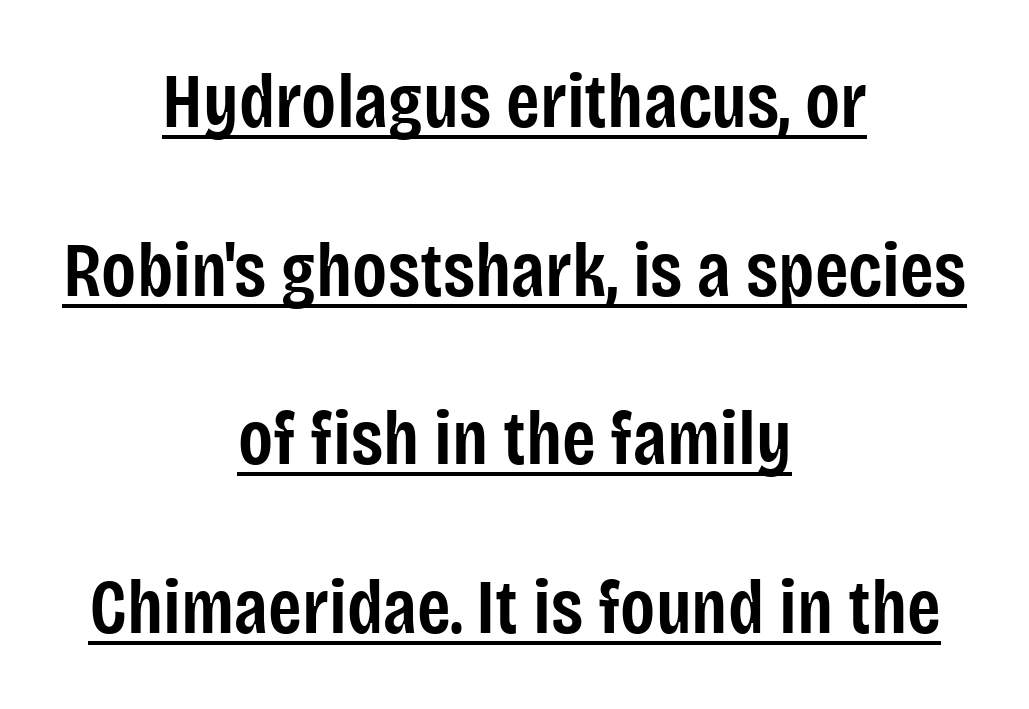
Q: Is the text bold? A: Semi-bold.
Q: Is the text italic (slanted)? A: No, it is upright.
Q: Is the typeface a serif or a sans-serif typeface? A: Sans-serif.
Q: Is the text underlined? A: Yes.
Q: How is the paragraph aligned? A: Centered.
Q: Is the spacing between letters normal or unusually wide? A: Normal.
Q: Is the spacing between lines tight, normal or loose? A: Loose.
Q: Width (condensed, normal, or wide)? A: Condensed.
Q: Stroke contrast? A: Low.
Q: x-height? A: Large.
Q: Monospaced? A: No.
